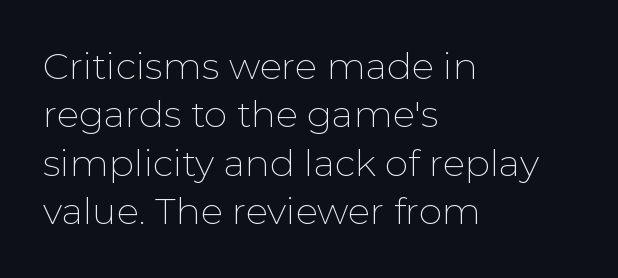
The image shows 37 px thin sans-serif type, upright; set left-aligned, normal line spacing (1.31x), normal letter spacing, not underlined; low stroke contrast and a medium x-height.
